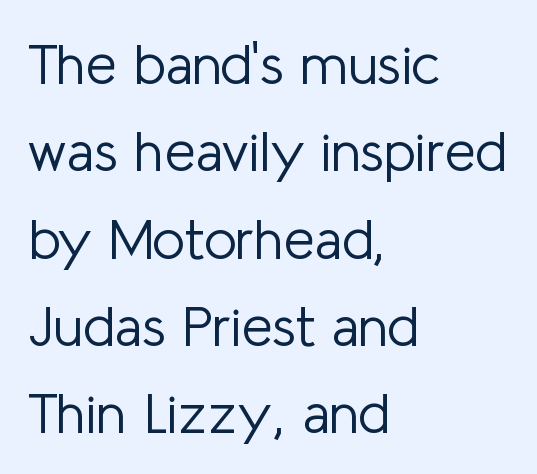
The image shows 56 px light sans-serif type, upright; set left-aligned, normal line spacing (1.56x), normal letter spacing, not underlined; low stroke contrast and a medium x-height.
